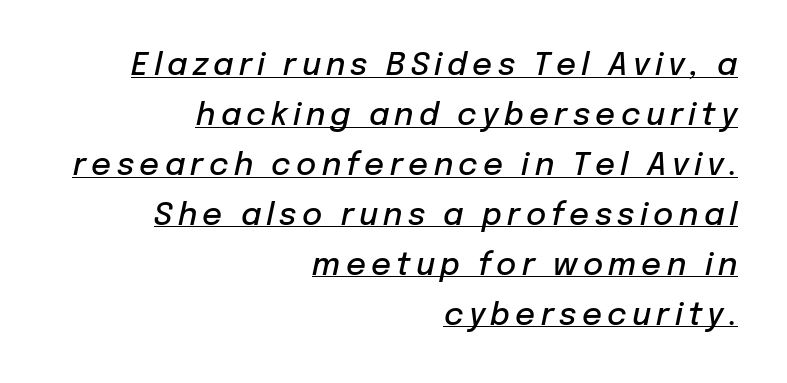
{"italic": "yes", "lean": "right", "slant_degrees": 12, "bold": "semi", "weight": "semibold", "width": "normal", "stroke_contrast": "low", "x_height": "medium", "monospaced": "no", "underline": "yes", "align": "right", "line_spacing": "normal", "line_spacing_ratio": 1.61, "glyph_px": 31}
